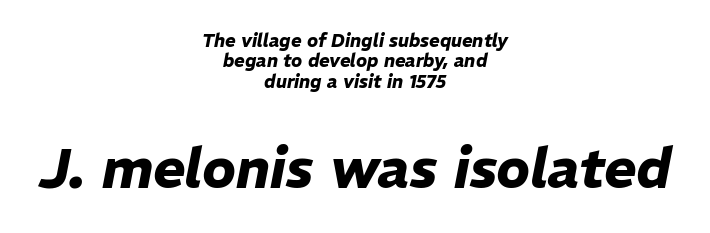
Q: Is the text bold? A: Yes.
Q: Is the text italic (slanted)? A: Yes, it leans right by about 11 degrees.
Q: Is the text underlined? A: No.
Q: How is the paragraph aligned? A: Centered.
Q: Is the spacing between letters normal or unusually wide? A: Normal.
Q: Is the spacing between lines tight, normal or loose? A: Tight.
Q: Which block of text is set in a larger size, the first (top) or the second (bottom)? A: The second (bottom) one.
Q: Width (condensed, normal, or wide)? A: Normal.
Q: Stroke contrast? A: Low.
Q: x-height? A: Medium.
Q: Monospaced? A: No.
